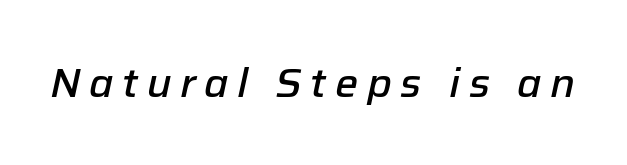
Its strokes are somewhat broadened, the hallmark of semibold type. The tracking reads as deliberately expanded to a designer's eye. Bare-footed words on every line. Proportional: the letters do not fall into vertical columns. The axis of the letterforms is tilted away from vertical.
